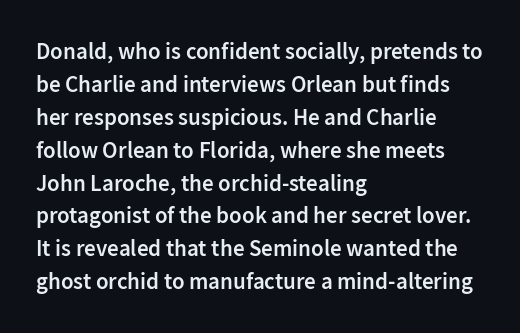
The space beneath each line is pristine and unruled. This rendering leaves character spacing at its baseline value. Designer's note — italics off, roman on. Leftover space on each line is placed entirely after the last word.
